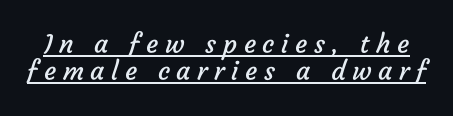
Q: Is the text bold? A: No.
Q: Is the text underlined? A: Yes.
Q: Is the spacing between letters normal or unusually wide? A: Unusually wide.
Q: Is the spacing between lines tight, normal or loose? A: Tight.
